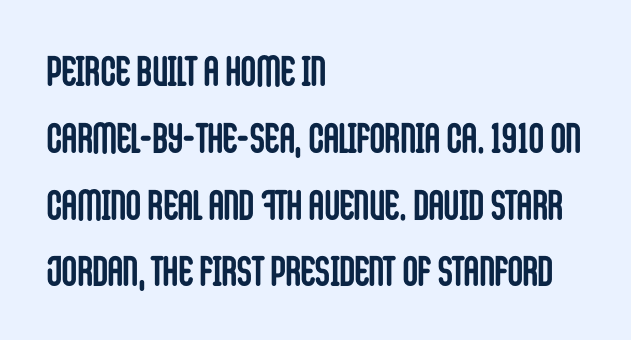
The image shows 42 px semibold, condensed sans-serif type, upright; set left-aligned, normal line spacing (1.59x), normal letter spacing, not underlined; low stroke contrast and a large x-height.
